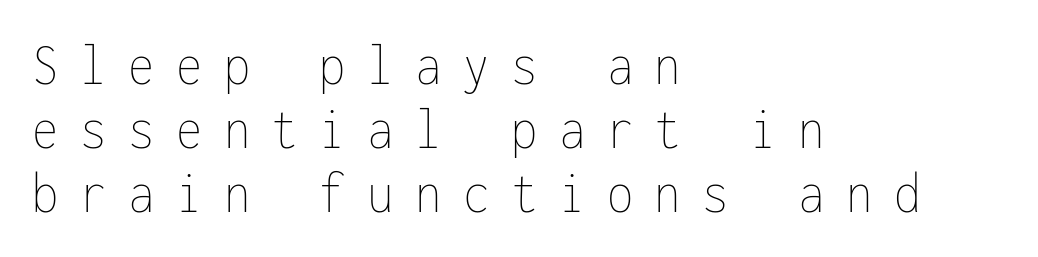
Q: Is the text bold? A: No.
Q: Is the text italic (slanted)? A: No, it is upright.
Q: Is the text underlined? A: No.
Q: How is the paragraph aligned? A: Left-aligned.
Q: Is the spacing between letters normal or unusually wide? A: Unusually wide.
Q: Is the spacing between lines tight, normal or loose? A: Tight.
Q: Width (condensed, normal, or wide)? A: Condensed.
Q: Stroke contrast? A: Low.
Q: x-height? A: Medium.
Q: Monospaced? A: Yes.
